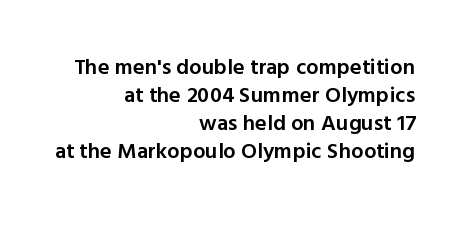
Nope, not italic — everything's standing straight. On the weight axis this lands at semibold, roughly 600. A normal amount of white space separates one row of letters from the next. Line endings align vertically; line beginnings do not. Each word holds together tightly as a unit, with standard inter-letter gaps.
